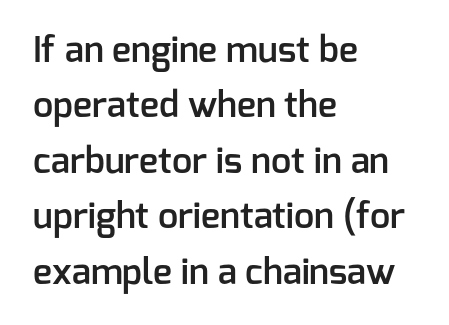
Is there much room between lines? A standard amount, neither cramped nor airy. Nobody drew a line under any word here. The designer went with a sans here, leaving each stem footless. The gaps between neighbouring characters are ordinary and unremarkable. The face used here is proportionally spaced, like ordinary book or web type. Horizontally, the lines are justified to the leading edge only.
